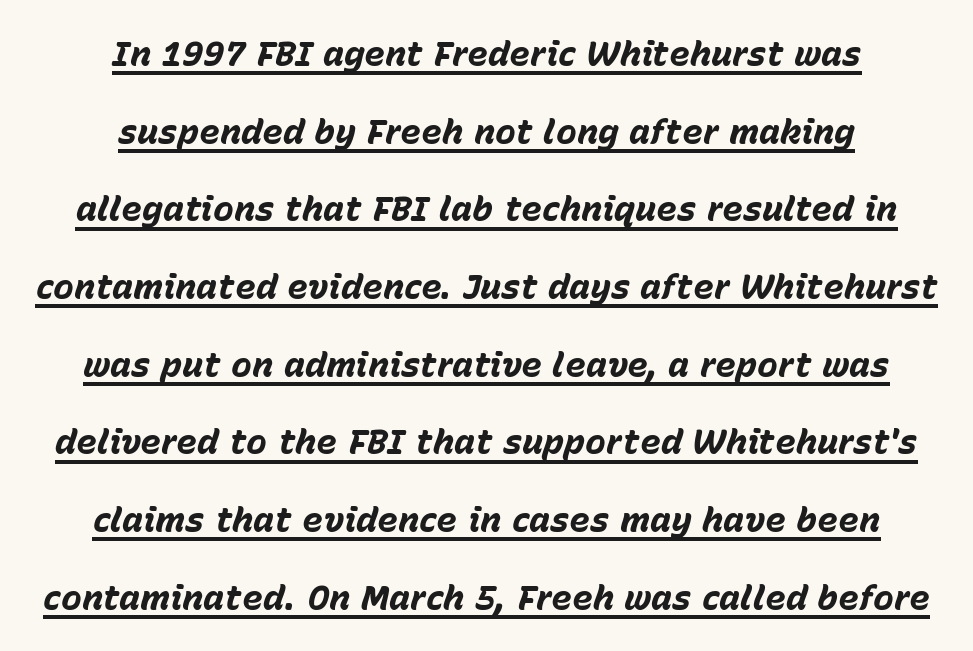
Q: Is the text bold? A: Yes.
Q: Is the text italic (slanted)? A: Yes, it leans right by about 15 degrees.
Q: Is the text underlined? A: Yes.
Q: How is the paragraph aligned? A: Centered.
Q: Is the spacing between letters normal or unusually wide? A: Normal.
Q: Is the spacing between lines tight, normal or loose? A: Loose.
Q: Width (condensed, normal, or wide)? A: Normal.
Q: Stroke contrast? A: Low.
Q: x-height? A: Medium.
Q: Monospaced? A: No.
